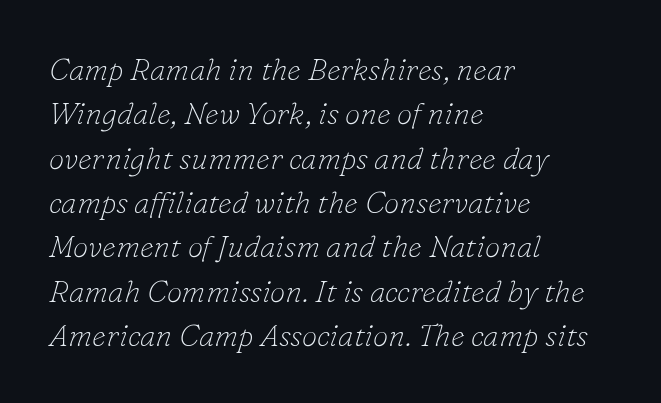
The image shows 31 px thin serif type, italic (leaning right); set left-aligned, normal line spacing (1.43x), normal letter spacing, not underlined; low stroke contrast and a small x-height.
